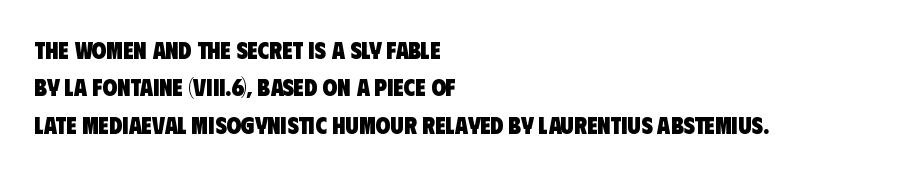
The image shows 24 px bold type; set left-aligned, normal line spacing (1.56x), normal letter spacing, not underlined.
